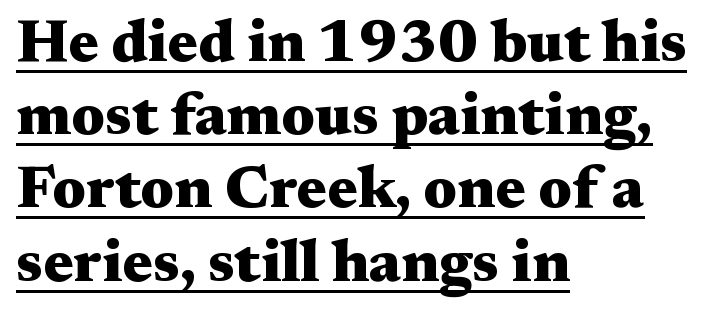
{"serif": "yes", "italic": "no", "bold": "yes", "weight": "heavy", "width": "wide", "stroke_contrast": "medium", "x_height": "medium", "monospaced": "no", "underline": "yes", "align": "left", "line_spacing_ratio": 1.22, "letter_spacing": "normal", "letter_spacing_em": 0.0, "glyph_px": 60}
